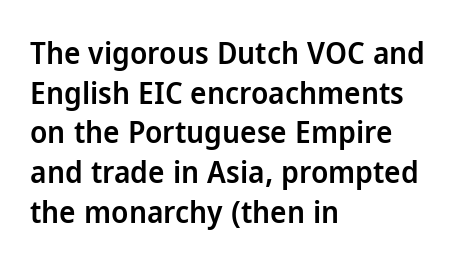
The image shows 31 px semibold sans-serif type, upright; set left-aligned, normal line spacing (1.28x), normal letter spacing, not underlined; low stroke contrast and a medium x-height.
